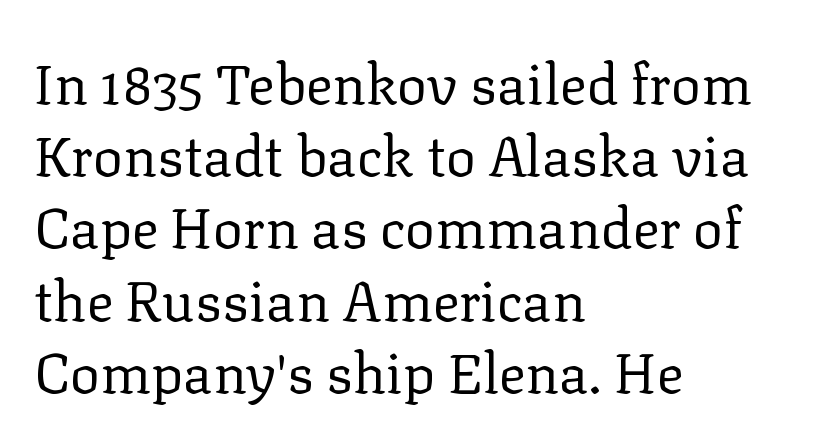
Q: Is the text bold? A: No.
Q: Is the text italic (slanted)? A: No, it is upright.
Q: Is the typeface a serif or a sans-serif typeface? A: Serif.
Q: Is the text underlined? A: No.
Q: How is the paragraph aligned? A: Left-aligned.
Q: Is the spacing between letters normal or unusually wide? A: Normal.
Q: Is the spacing between lines tight, normal or loose? A: Normal.
Q: Width (condensed, normal, or wide)? A: Normal.
Q: Stroke contrast? A: Low.
Q: x-height? A: Medium.
Q: Monospaced? A: No.
